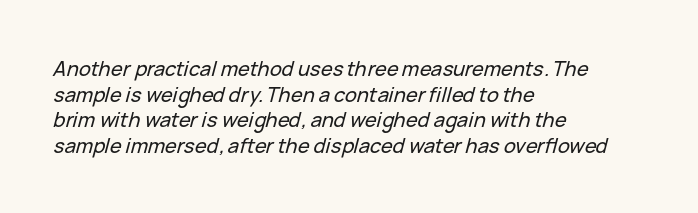
Q: Is the text italic (slanted)? A: Yes, it leans right by about 15 degrees.
Q: Is the text underlined? A: No.
Q: How is the paragraph aligned? A: Left-aligned.
Q: Is the spacing between letters normal or unusually wide? A: Normal.
Q: Is the spacing between lines tight, normal or loose? A: Normal.
